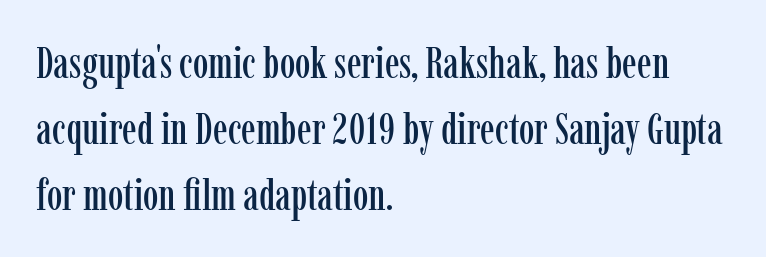
The image shows 44 px condensed serif type, upright; set left-aligned, normal line spacing (1.5x), normal letter spacing, not underlined; low stroke contrast and a medium x-height.
